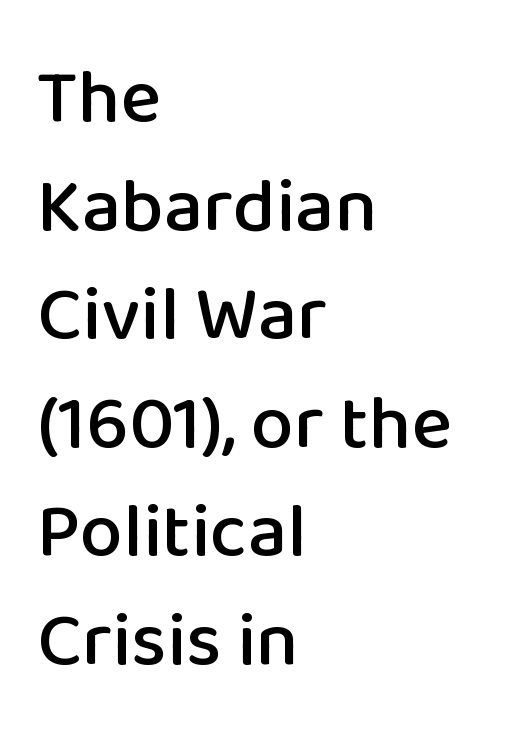
Vertical strokes here are truly vertical. Descenders hang freely into open space. A student would call this left alignment; a typographer would say flush left, rag right. To sum up the face: it is a sans, with no serifs.
